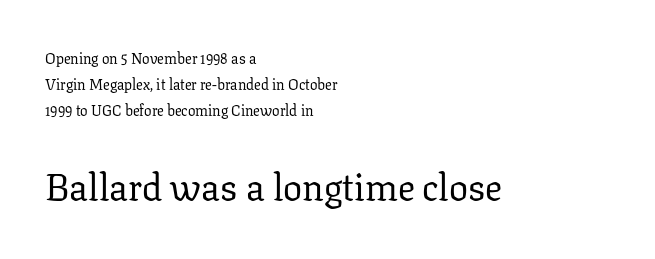
Standard letterfit; no display-style spreading of the glyphs. Visually, the bottom section dominates because its glyphs are scaled up. A typesetter would call this proportional, since set widths differ per character. The string is rendered with underlining switched off. The face looks like a standard text weight, possibly lighter. Casual observation: everything's shoved over to the left.
